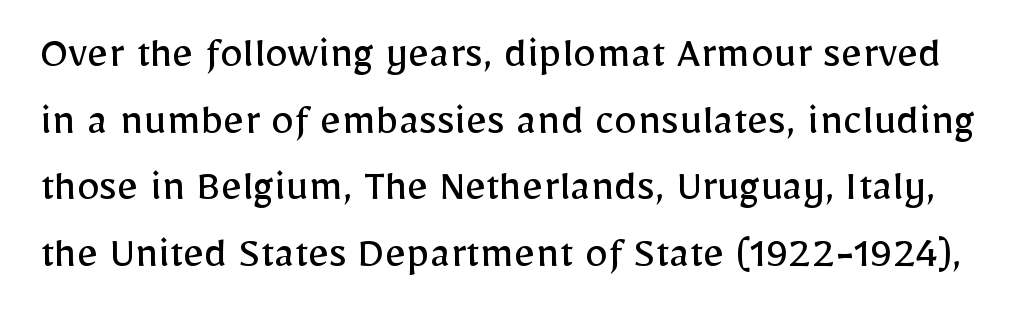
Q: Is the text bold? A: No.
Q: Is the text italic (slanted)? A: No, it is upright.
Q: Is the typeface a serif or a sans-serif typeface? A: Sans-serif.
Q: Is the text underlined? A: No.
Q: Is the spacing between letters normal or unusually wide? A: Normal.
Q: Is the spacing between lines tight, normal or loose? A: Normal.
Q: Width (condensed, normal, or wide)? A: Normal.
Q: Stroke contrast? A: Low.
Q: x-height? A: Medium.
Q: Monospaced? A: No.
